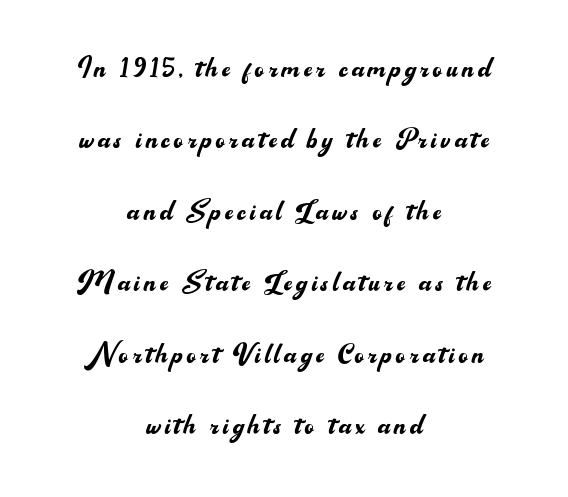
The leading is generous, giving the passage an open texture. Notice how the passage keeps no hard edge, just a central spine. Type without underlining. The rendering uses natural spacing where letterforms have individual widths. Vertical stems look standard width or narrower in stroke. The font family rendered here belongs to the sans-serif group.
